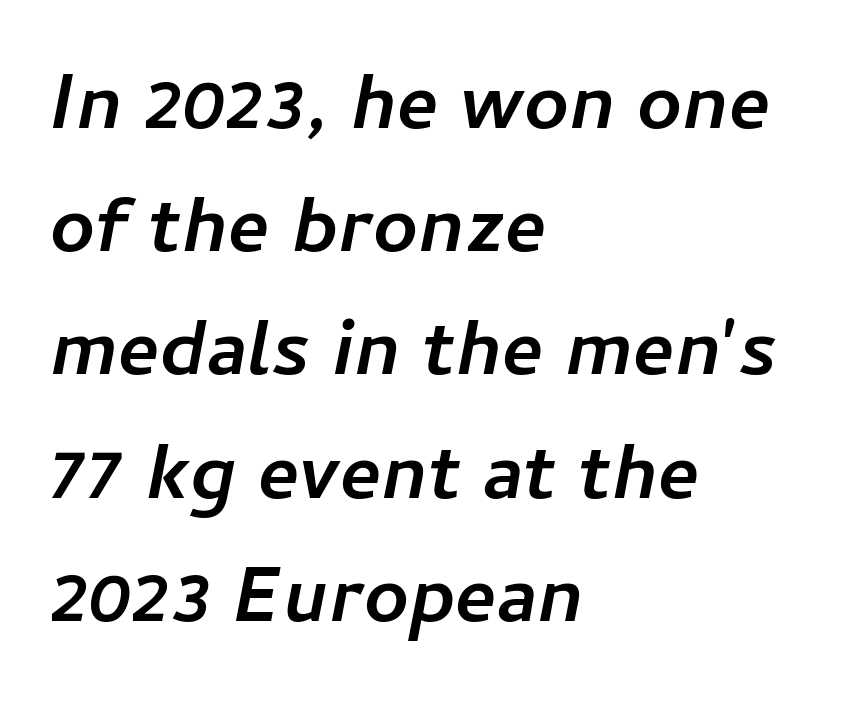
Heavy, bold letterforms. Decoration check: the copy has no underline. You can tell it's italic because the verticals aren't actually vertical. A typesetter would call this proportional, since set widths differ per character. Notice how the passage keeps a crisp vertical edge on the left only.
